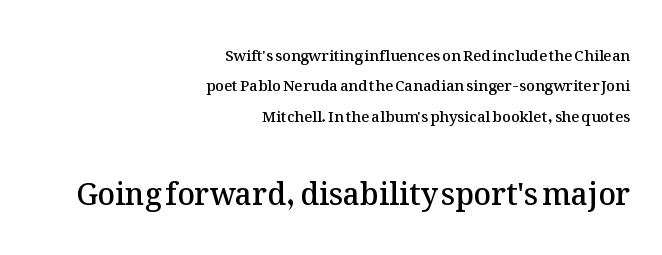
The paragraph shown leans on its right margin. If you measured baseline to baseline, you'd find a long distance. Clear beneath every line of the passage. Characters follow at the spacing the type designer built in.
